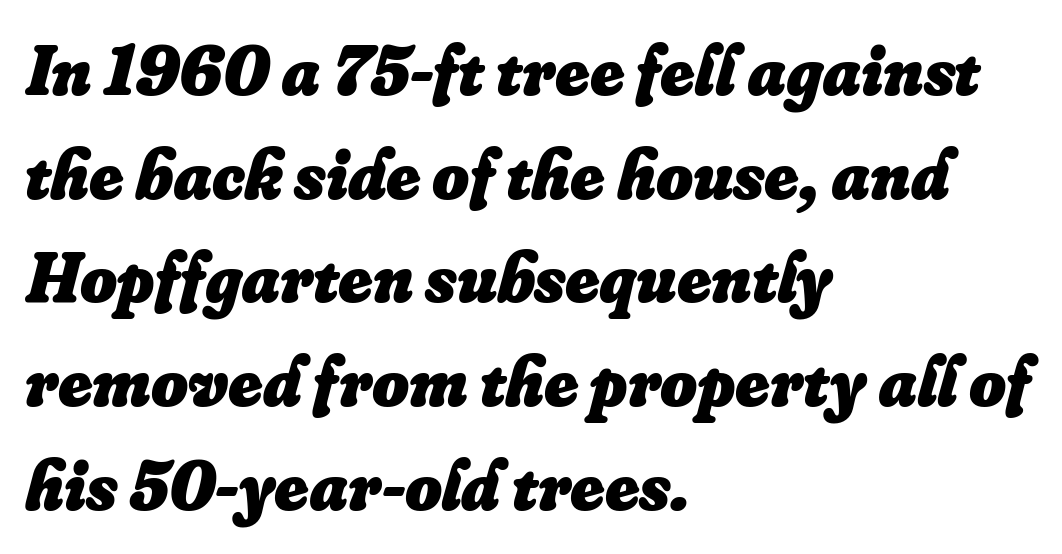
Q: Is the text bold? A: Yes.
Q: Is the text italic (slanted)? A: Yes, it leans right by about 16 degrees.
Q: Is the text underlined? A: No.
Q: How is the paragraph aligned? A: Left-aligned.
Q: Is the spacing between letters normal or unusually wide? A: Normal.
Q: Is the spacing between lines tight, normal or loose? A: Normal.
Q: Width (condensed, normal, or wide)? A: Normal.
Q: Stroke contrast? A: Low.
Q: x-height? A: Small.
Q: Monospaced? A: No.
